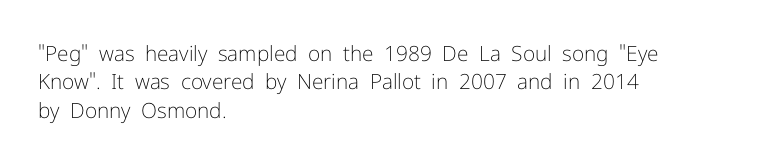
The image shows 21 px text type, upright; set left-aligned, normal line spacing (1.35x), normal letter spacing, not underlined.
